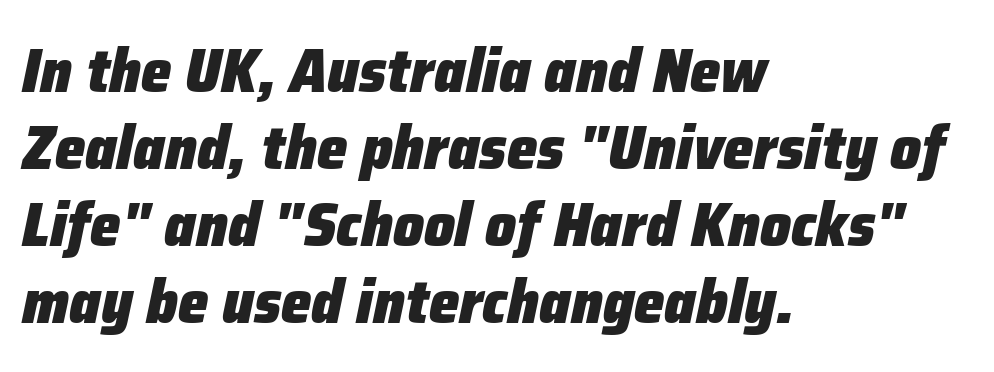
Q: Is the text bold? A: Yes.
Q: Is the text italic (slanted)? A: Yes, it leans right by about 12 degrees.
Q: Is the text underlined? A: No.
Q: How is the paragraph aligned? A: Left-aligned.
Q: Is the spacing between letters normal or unusually wide? A: Normal.
Q: Is the spacing between lines tight, normal or loose? A: Normal.
Q: Width (condensed, normal, or wide)? A: Normal.
Q: Stroke contrast? A: Low.
Q: x-height? A: Medium.
Q: Monospaced? A: No.
